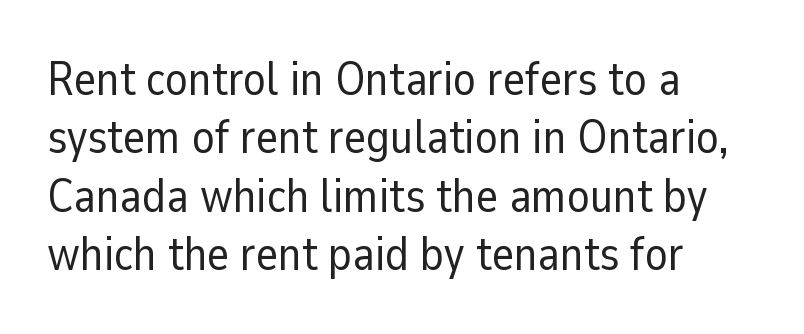
The typography opts for an upright posture over an oblique one. Clear beneath every line of the passage. Stroke mass is kept to a normal reading level or below. Letter spacing: default.
